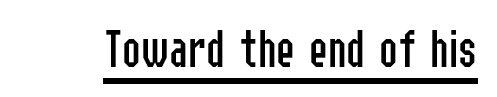
{"serif": "no", "italic": "no", "bold": "no", "weight": "regular", "width": "condensed", "stroke_contrast": "low", "x_height": "medium", "monospaced": "no", "underline": "yes", "letter_spacing": "normal", "letter_spacing_em": 0.0, "glyph_px": 56}
